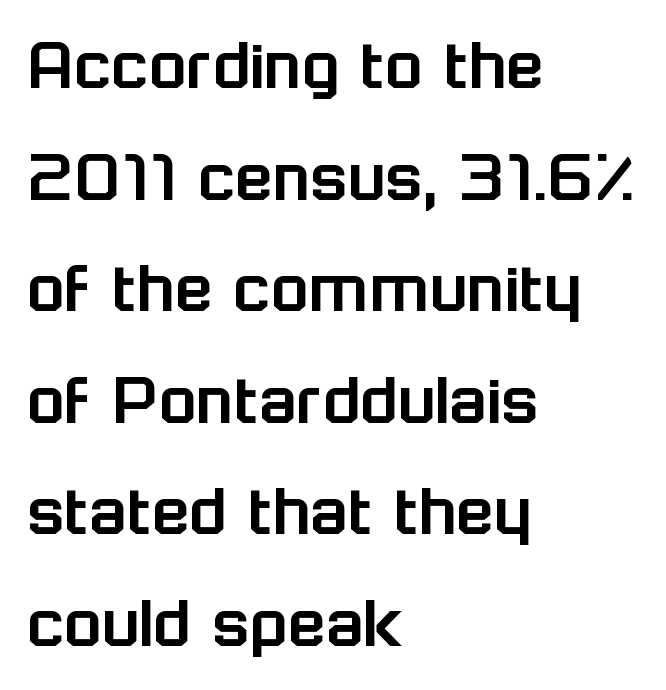
The image shows 78 px sans-serif type, upright; set left-aligned, normal line spacing (1.43x), normal letter spacing, not underlined; low stroke contrast and a medium x-height.
